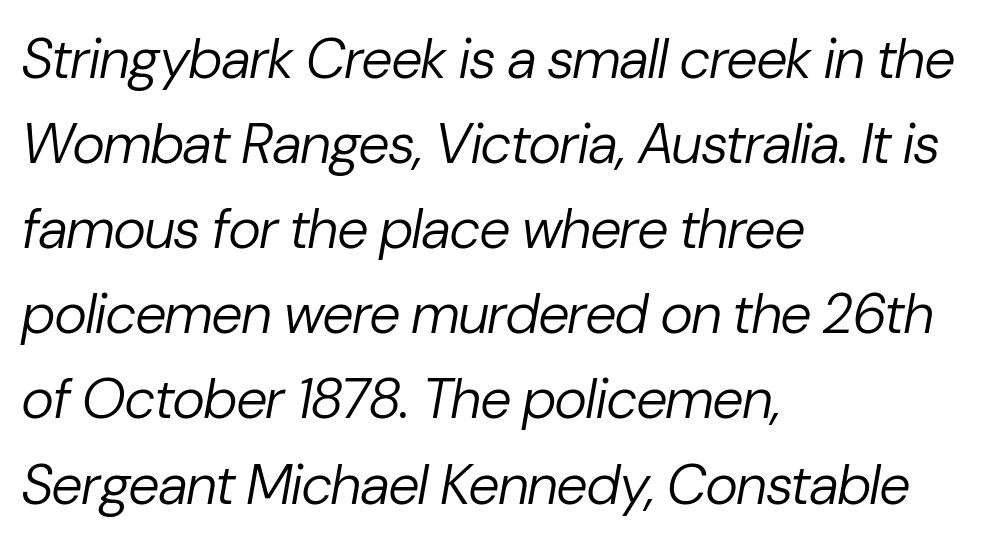
{"italic": "yes", "lean": "right", "slant_degrees": 10, "bold": "no", "weight": "regular", "width": "normal", "stroke_contrast": "low", "x_height": "medium", "monospaced": "no", "underline": "no", "align": "left", "line_spacing": "normal", "line_spacing_ratio": 1.52, "letter_spacing": "normal", "letter_spacing_em": 0.0, "glyph_px": 56}
